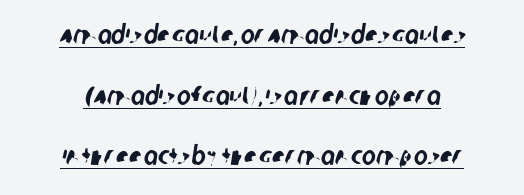
{"underline": "yes", "align": "center", "line_spacing": "loose", "line_spacing_ratio": 2.33, "letter_spacing": "normal", "letter_spacing_em": 0.0, "glyph_px": 26}
